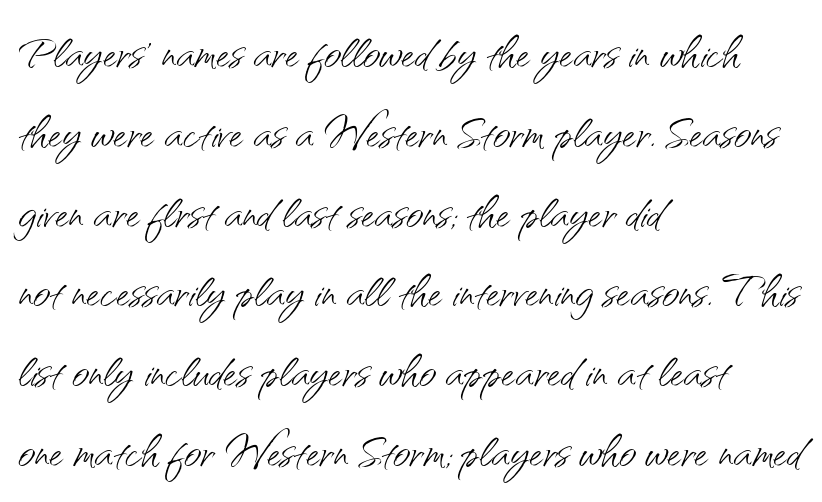
Weight: not bold — regular or lighter. Typographically, this falls in the sans-serif category. Only glyphs here, with clear space below each row. Spacing verdict: proportional, widths tailored to each character. The lines in this sample share a left origin and differ only in where they stop.
